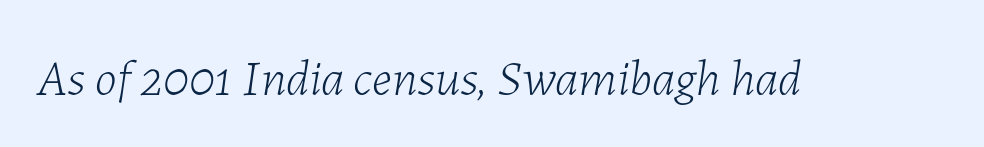
{"italic": "yes", "lean": "right", "slant_degrees": 7, "bold": "no", "weight": "light", "width": "normal", "stroke_contrast": "low", "x_height": "medium", "monospaced": "no", "underline": "no", "letter_spacing": "normal", "letter_spacing_em": 0.0, "glyph_px": 50}
